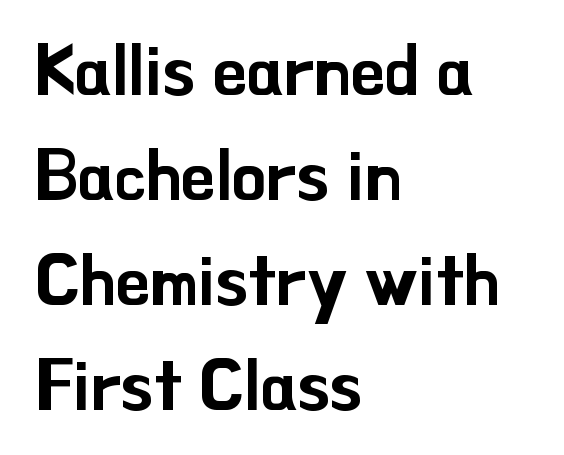
{"serif": "no", "italic": "no", "width": "normal", "stroke_contrast": "low", "x_height": "small", "monospaced": "no", "underline": "no", "align": "left", "line_spacing": "normal", "line_spacing_ratio": 1.52, "letter_spacing": "normal", "letter_spacing_em": 0.0, "glyph_px": 69}
